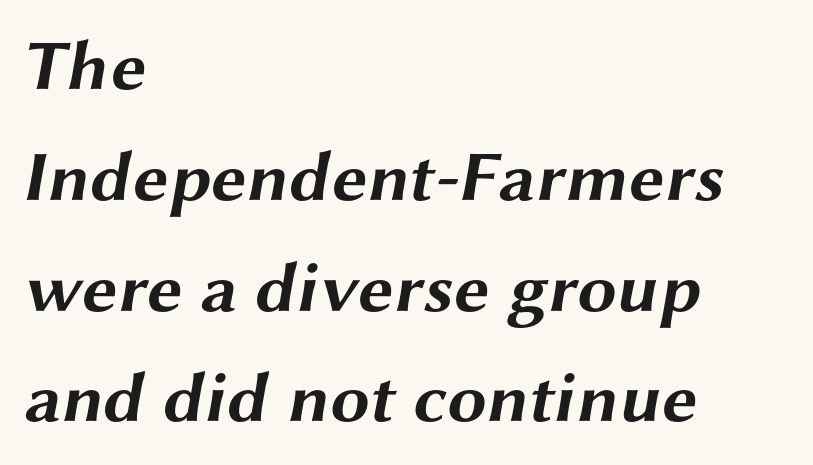
The image shows 71 px bold, wide sans-serif type; set left-aligned, normal line spacing (1.56x), normal letter spacing, not underlined; medium stroke contrast and a medium x-height.
